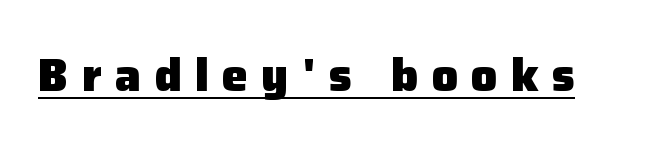
The image shows 46 px heavy sans-serif type, upright; set unusually wide letter spacing (+0.29 em), underlined; low stroke contrast and a medium x-height.
